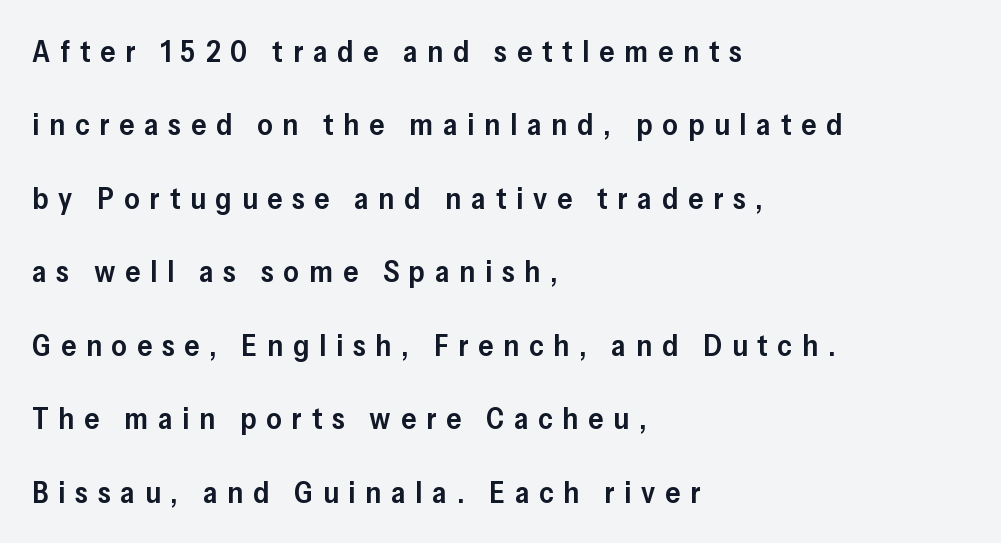
The image shows 30 px semibold sans-serif type, upright; set left-aligned, loose line spacing (2.45x), unusually wide letter spacing (+0.33 em), not underlined; low stroke contrast and a medium x-height.
